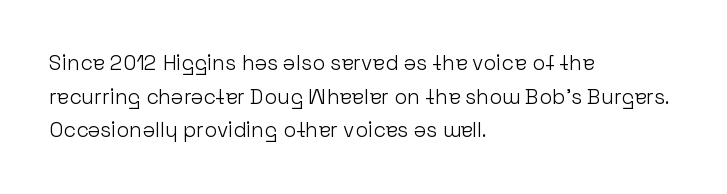
The image shows 21 px text type, upright; set left-aligned, normal line spacing (1.6x), normal letter spacing, not underlined.
